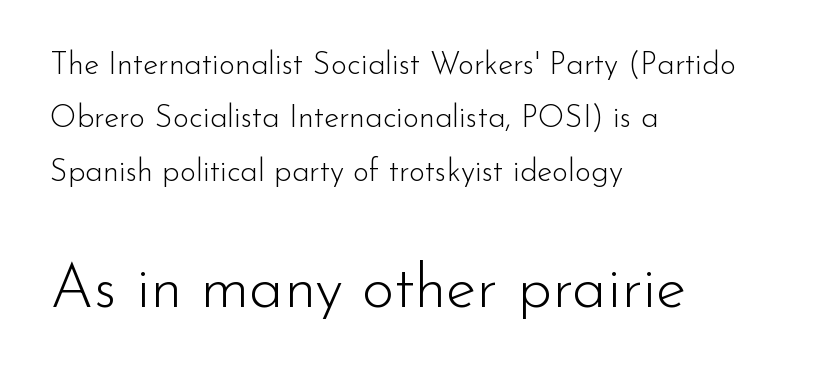
The image shows 62 px light sans-serif type, upright; set left-aligned, line spacing 1.72x, normal letter spacing, not underlined; the second (bottom) block is 2.0x larger; low stroke contrast and a small x-height.
